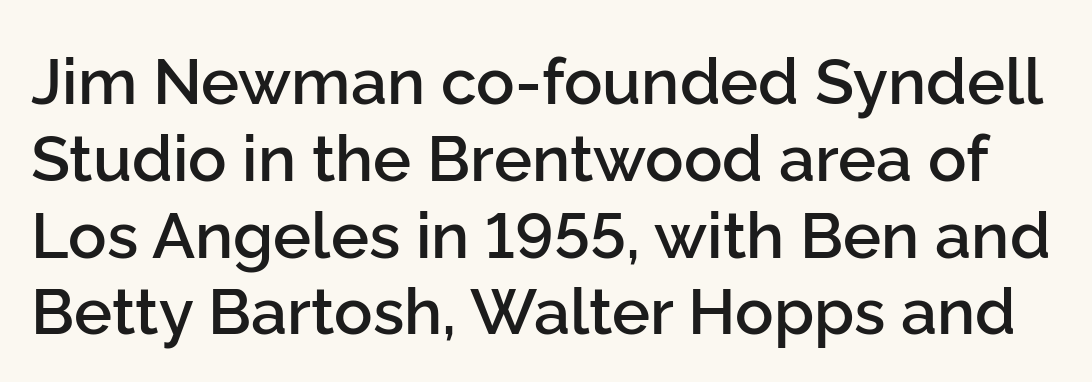
Every character sits straight up, as roman type does. The face used here is rendered with its standard letterfit. Each letter keeps its own natural width here, so spacing adapts to shape. Letterform terminals end flat and unadorned throughout the passage. Type without underlining. What weight is shown? A semibold, between regular and bold.
